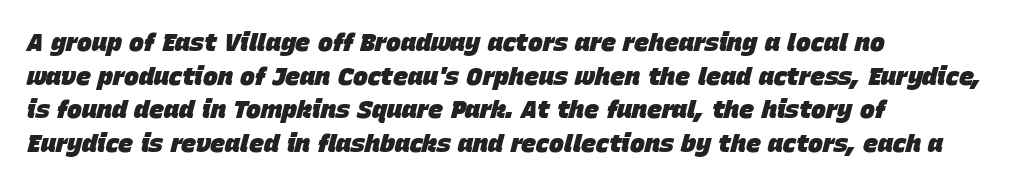
The image shows 25 px bold type, italic (leaning right); set left-aligned, normal line spacing (1.35x), normal letter spacing, not underlined.
